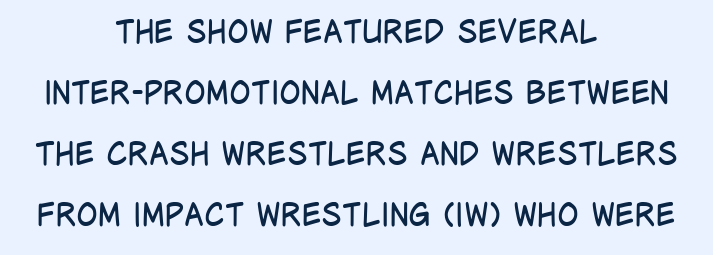
The image shows 32 px regular-weight, condensed sans-serif type, upright; set centered, loose line spacing (1.91x), normal letter spacing, not underlined; low stroke contrast and a large x-height.
